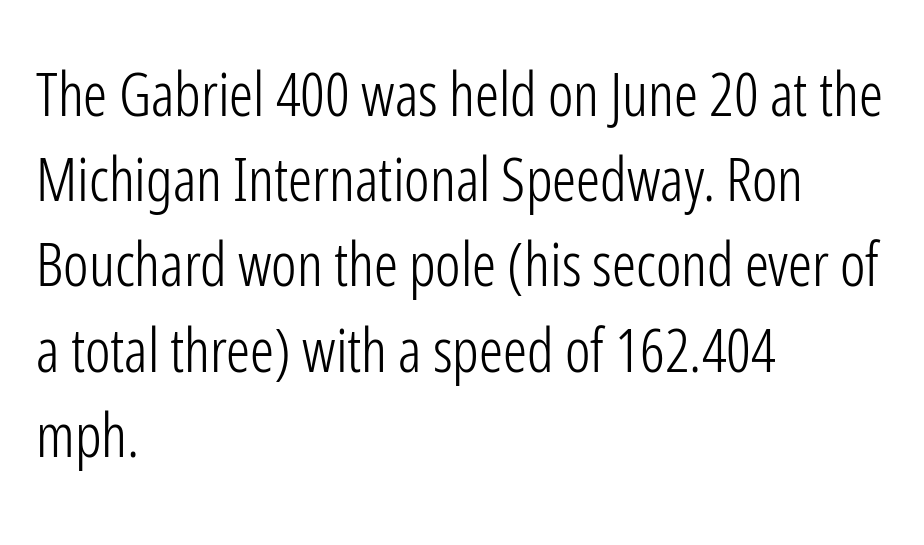
Serif or sans? Sans — the stroke terminals are bare. Weight: not bold — regular or lighter. Character widths vary here, with narrow letters taking less room than wide ones. Reading down the block, your eye returns to a fixed left position each line.
